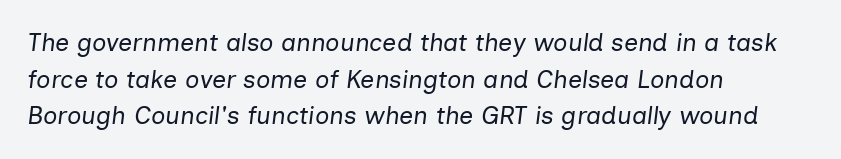
The image shows 25 px text type, italic (leaning right); set left-aligned, normal line spacing (1.47x), normal letter spacing, not underlined.
